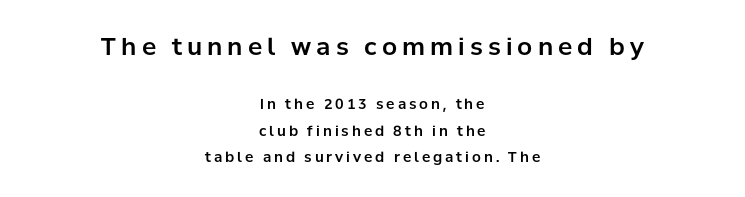
Q: Is the text italic (slanted)? A: No, it is upright.
Q: Is the text underlined? A: No.
Q: How is the paragraph aligned? A: Centered.
Q: Is the spacing between letters normal or unusually wide? A: Unusually wide.
Q: Which block of text is set in a larger size, the first (top) or the second (bottom)? A: The first (top) one.
